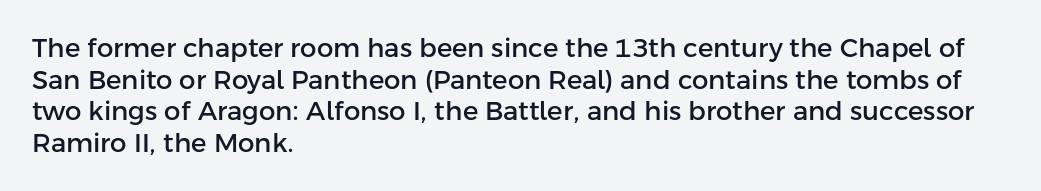
{"italic": "no", "underline": "no", "align": "left", "line_spacing_ratio": 1.22, "letter_spacing": "normal", "letter_spacing_em": 0.0, "glyph_px": 26}
